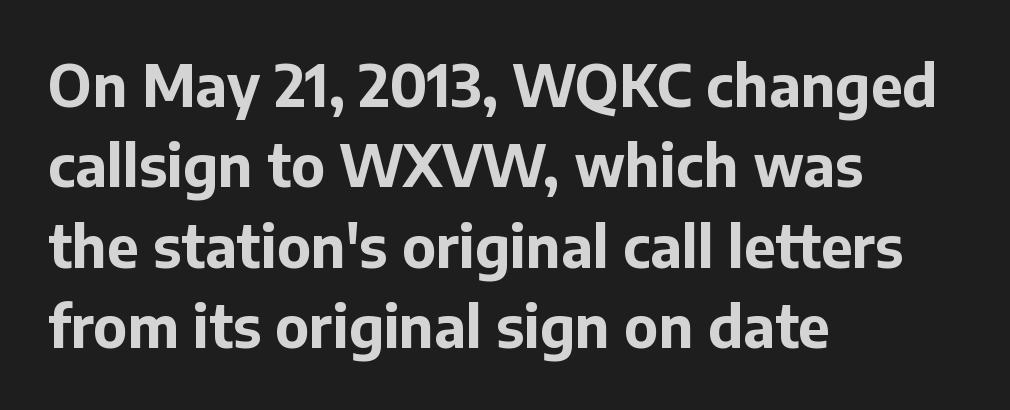
The image shows 57 px bold sans-serif type, upright; set left-aligned, normal line spacing (1.41x), normal letter spacing, not underlined; low stroke contrast and a medium x-height.
